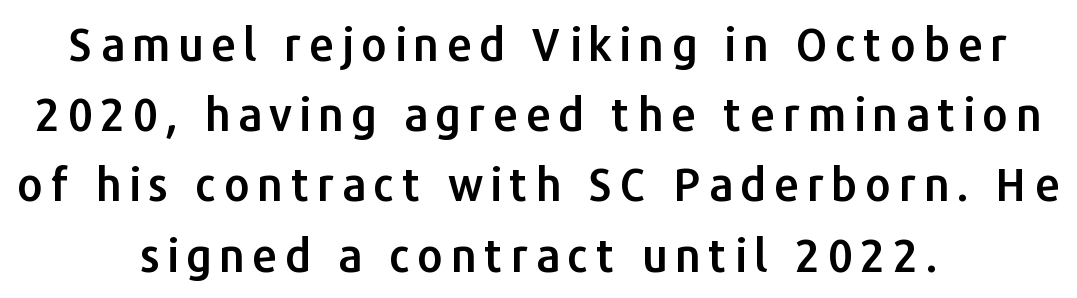
Q: Is the text italic (slanted)? A: No, it is upright.
Q: Is the typeface a serif or a sans-serif typeface? A: Sans-serif.
Q: Is the text underlined? A: No.
Q: How is the paragraph aligned? A: Centered.
Q: Is the spacing between lines tight, normal or loose? A: Normal.
Q: Width (condensed, normal, or wide)? A: Normal.
Q: Stroke contrast? A: Low.
Q: x-height? A: Medium.
Q: Monospaced? A: No.
